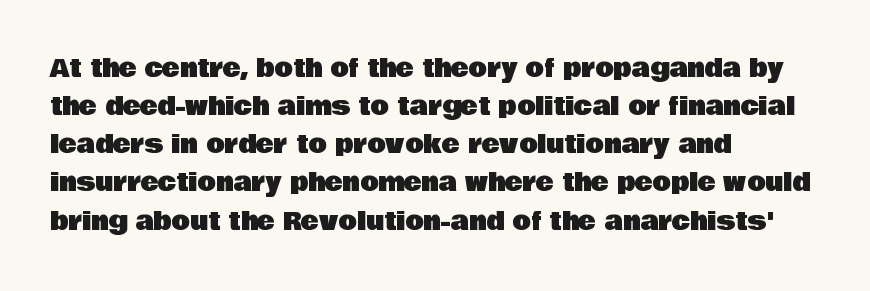
The image shows 24 px text type, upright; set left-aligned, normal line spacing (1.59x), normal letter spacing, not underlined.
